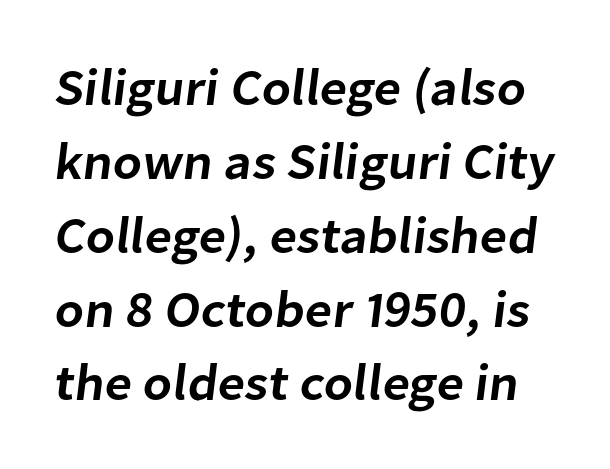
Plain, unruled lines of type. These lines sit exactly where default settings would place them. Tracking here is standard; glyphs follow each other at the usual distance. The glyphs in this specimen are sans serif. The letters advance in unequal steps, a hallmark of proportional type. Moderately thickened strokes mark this as semibold type.
